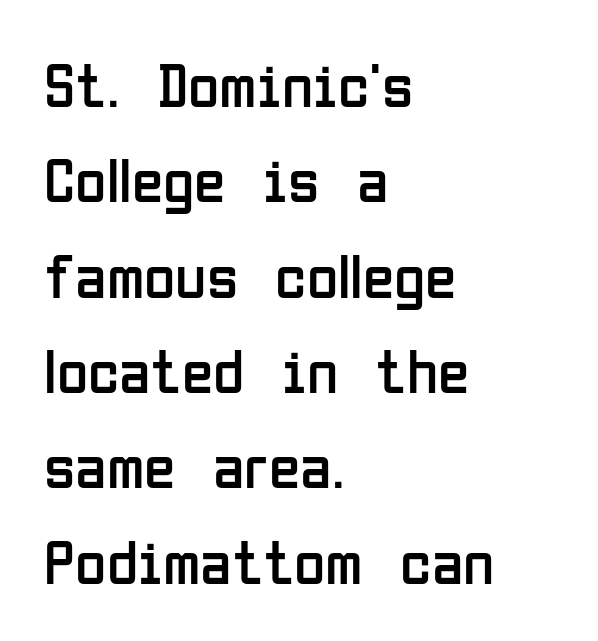
You could not count columns in this text — the font is proportionally spaced. The passage shown is typeset with a sans-serif family. Italic: no, the glyphs are upright roman. Weight class: somewhere from thin through regular. Evenly set lines give the paragraph a standard silhouette. Spacing between characters is what you'd get straight out of the box.
